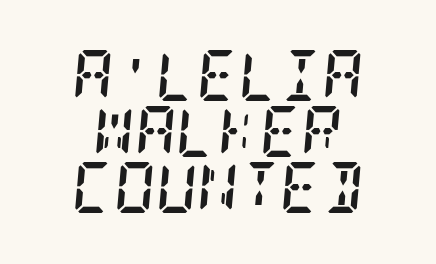
Clear beneath every line of the passage. These lines carry a lot of weight — the face is fully bold. Letter spacing: default. Vertically, the passage feels compressed, each row crowding the next.
